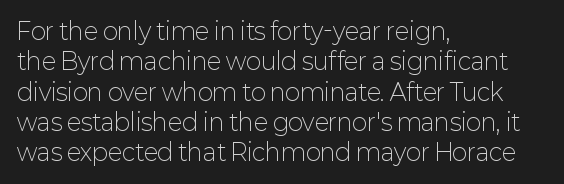
Q: Is the text bold? A: No.
Q: Is the text italic (slanted)? A: No, it is upright.
Q: Is the text underlined? A: No.
Q: How is the paragraph aligned? A: Left-aligned.
Q: Is the spacing between letters normal or unusually wide? A: Normal.
Q: Is the spacing between lines tight, normal or loose? A: Normal.
